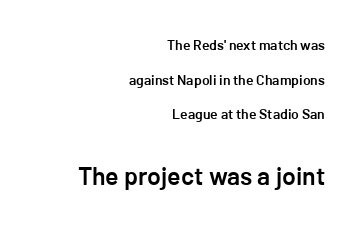
Honestly, the letter spacing is just normal — you wouldn't notice it. The characters look somewhat weighty, a semibold short of true bold. Italic? Not at all — the glyphs are vertical. How would I describe the line gaps? Wide and relaxed. This sample is right-justified, so line beginnings fall wherever the words allow.
